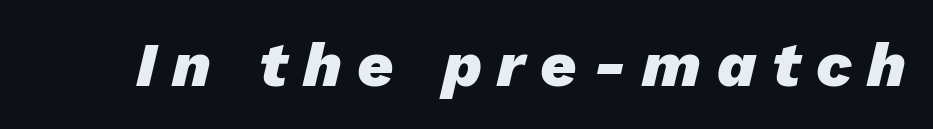
The image shows 63 px heavy type, italic (leaning right); set unusually wide letter spacing (+0.25 em), not underlined; low stroke contrast and a medium x-height.
